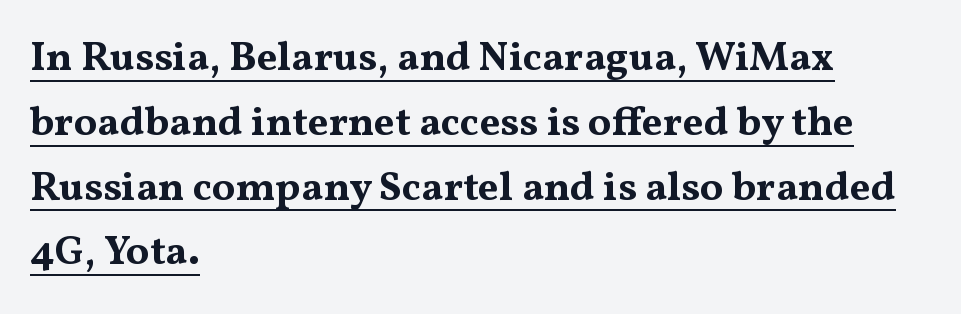
What stands out about the letter spacing? Nothing — it is the standard amount. Horizontal bands of white between lines are of average thickness. Caption: lettering with a line underneath. Unlike italic type, these characters show no tilt at all.
